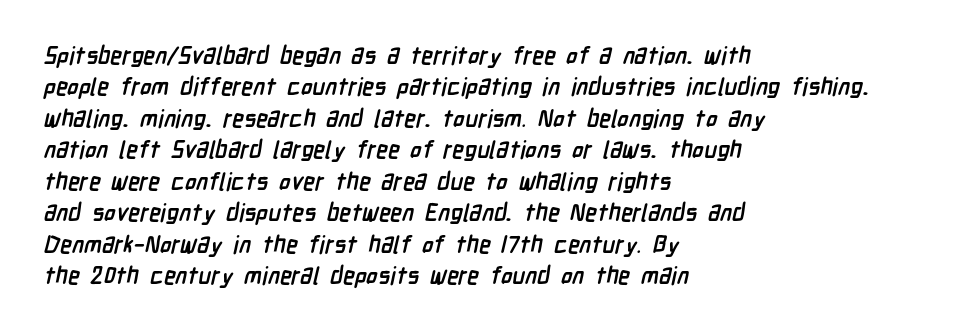
Q: Is the text bold? A: Yes.
Q: Is the text underlined? A: No.
Q: How is the paragraph aligned? A: Left-aligned.
Q: Is the spacing between letters normal or unusually wide? A: Normal.
Q: Is the spacing between lines tight, normal or loose? A: Normal.
